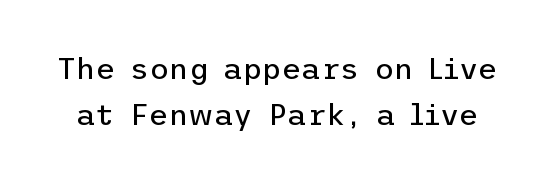
{"serif": "no", "italic": "no", "bold": "no", "weight": "regular", "width": "normal", "stroke_contrast": "low", "x_height": "medium", "underline": "no", "line_spacing": "normal", "line_spacing_ratio": 1.52, "letter_spacing": "normal", "letter_spacing_em": 0.0, "glyph_px": 30}
